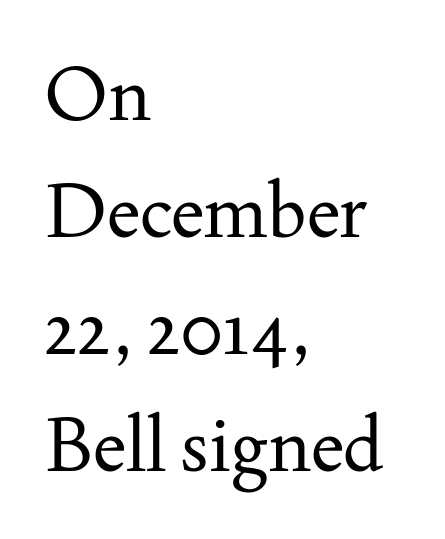
{"serif": "yes", "italic": "no", "bold": "no", "weight": "regular", "width": "normal", "stroke_contrast": "medium", "x_height": "small", "monospaced": "no", "underline": "no", "align": "left", "line_spacing": "normal", "line_spacing_ratio": 1.54, "letter_spacing": "normal", "letter_spacing_em": 0.0, "glyph_px": 76}
